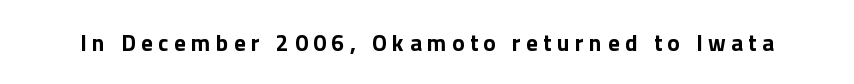
{"italic": "no", "bold": "yes", "underline": "no", "letter_spacing": "wide", "letter_spacing_em": 0.24, "glyph_px": 23}
